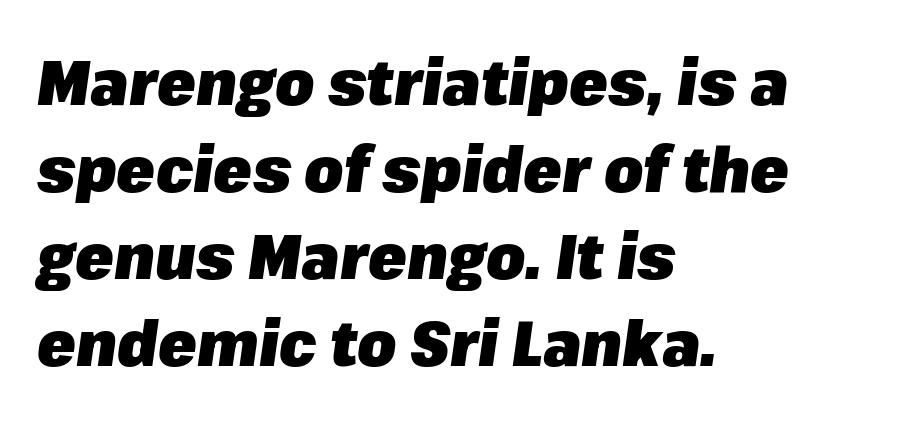
The image shows 63 px heavy type, italic (leaning right); set left-aligned, normal line spacing (1.38x), normal letter spacing, not underlined; low stroke contrast and a medium x-height.
